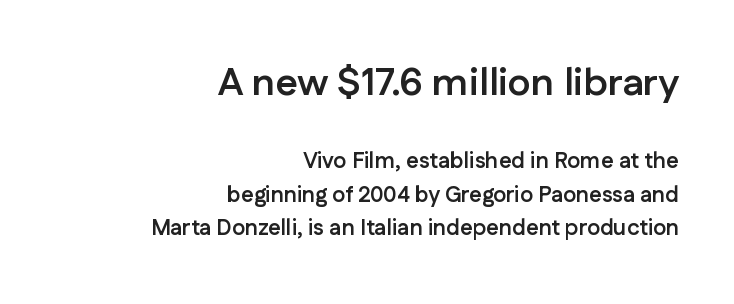
{"serif": "no", "italic": "no", "bold": "yes", "weight": "semibold", "width": "normal", "stroke_contrast": "low", "x_height": "medium", "monospaced": "no", "underline": "no", "align": "right", "line_spacing": "normal", "line_spacing_ratio": 1.52, "letter_spacing": "normal", "letter_spacing_em": 0.0, "larger_block": "first", "size_ratio": 1.77, "glyph_px": 39}
